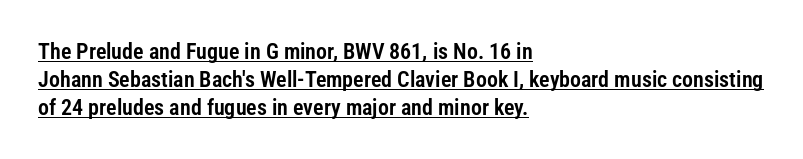
Q: Is the text italic (slanted)? A: No, it is upright.
Q: Is the text underlined? A: Yes.
Q: How is the paragraph aligned? A: Left-aligned.
Q: Is the spacing between letters normal or unusually wide? A: Normal.
Q: Is the spacing between lines tight, normal or loose? A: Normal.
